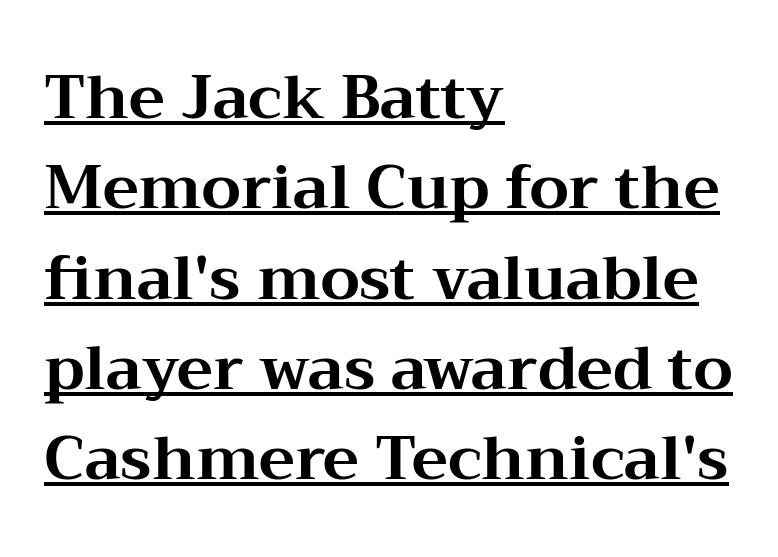
Does the copy run flush right? No — it runs flush left. Vertical strokes here are truly vertical. Note the varied advance widths — an 'i' is clearly narrower than an 'm'. Underlining? Definitely there. Serif or sans? Serif — the stroke terminals have little feet. Compared with typical paragraphs, the rows here are spaced about the same.
